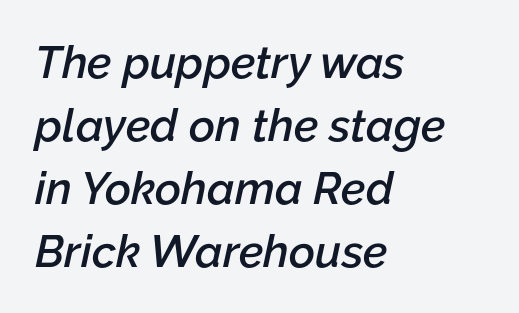
The image shows 45 px semibold type, italic (leaning right); set left-aligned, normal line spacing (1.4x), normal letter spacing, not underlined; low stroke contrast and a medium x-height.
